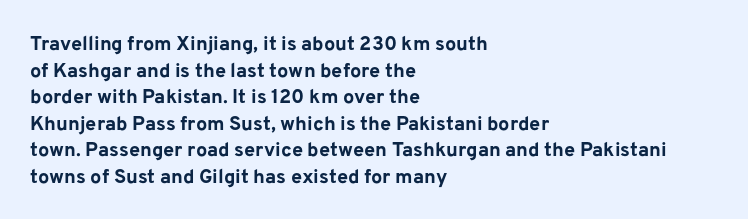
The typography opts for an upright posture over an oblique one. A classic flush-left, rag-right setting is used for this passage. Words appear dense and cohesive because spacing is normal. A full-strength bold gives these letters their thick strokes. Rule under the text: the space is simply empty.
